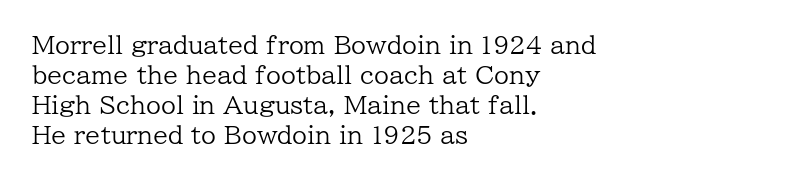
Honestly, there is no underline to notice here at all. The font's upright variant was chosen for this text. Horizontally, the lines are justified to the leading edge only. Bold? No — there's no thickening of the strokes.
